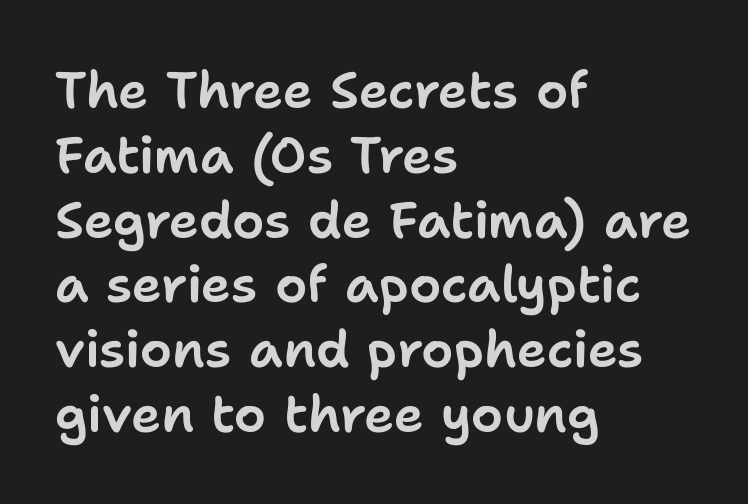
The passage shown has conventional tracking throughout. A typesetter would mark this as roman, not italic. No word sits above an underline. Unlike a traditional serif, this face leaves its strokes unadorned. Typeset ragged right — the left edge is the straight one.
